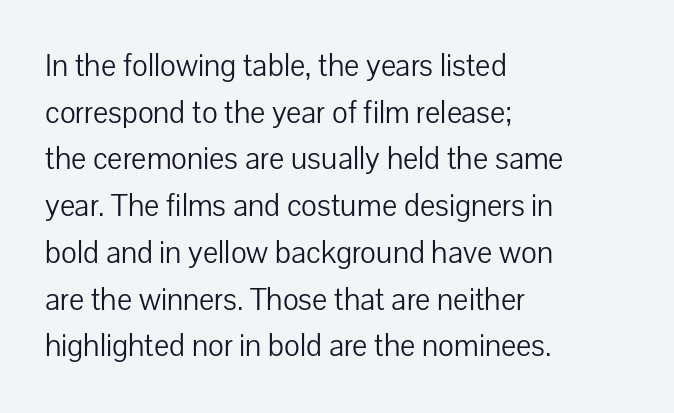
Note the varied advance widths — an 'i' is clearly narrower than an 'm'. One glance says typical: line gaps are just what's usual. The letters look calm and open, with moderate or lighter stems. The gaps between neighbouring characters are ordinary and unremarkable. This is sans-serif lettering, the kind often seen on screens and signage. Line starts are locked; line ends wander.
